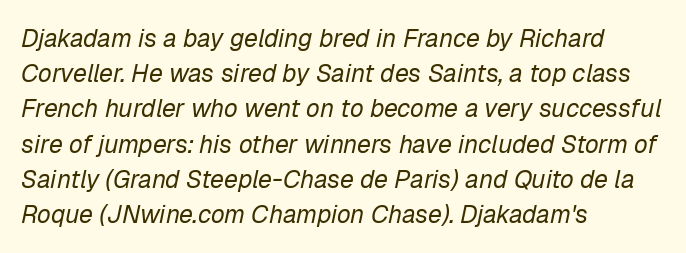
Quick note: italic. The foot of each line stays bare and open. Alignment: flush left. Heaviness? Minimal to ordinary, like unemphasized prose. Baseline-to-baseline distance is the conventional proportion of letter height. The line texture is even and compact thanks to regular tracking.
